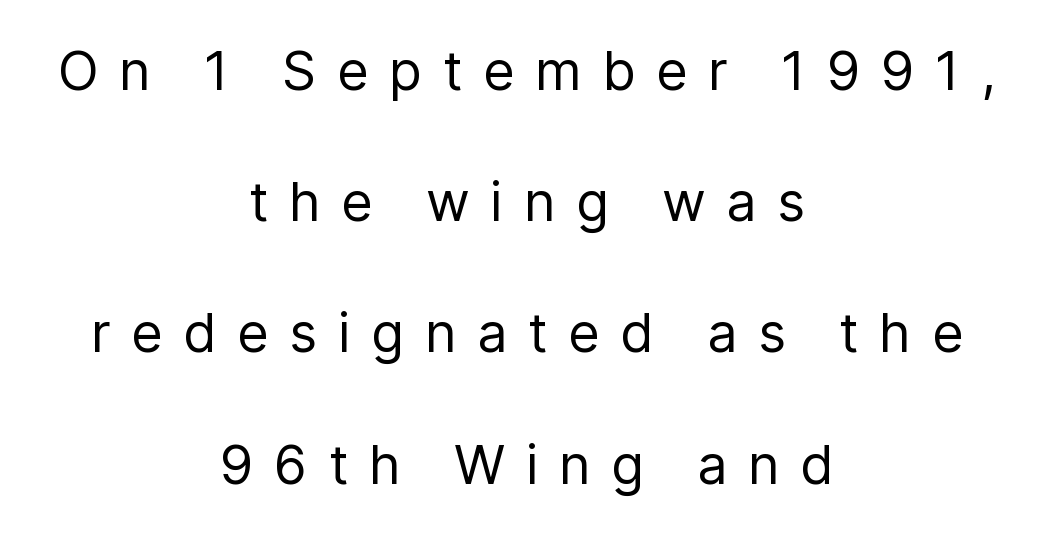
{"serif": "no", "italic": "no", "bold": "no", "weight": "regular", "width": "normal", "stroke_contrast": "low", "x_height": "medium", "monospaced": "no", "underline": "no", "align": "center", "line_spacing": "loose", "line_spacing_ratio": 2.43, "letter_spacing": "wide", "letter_spacing_em": 0.38, "glyph_px": 54}
